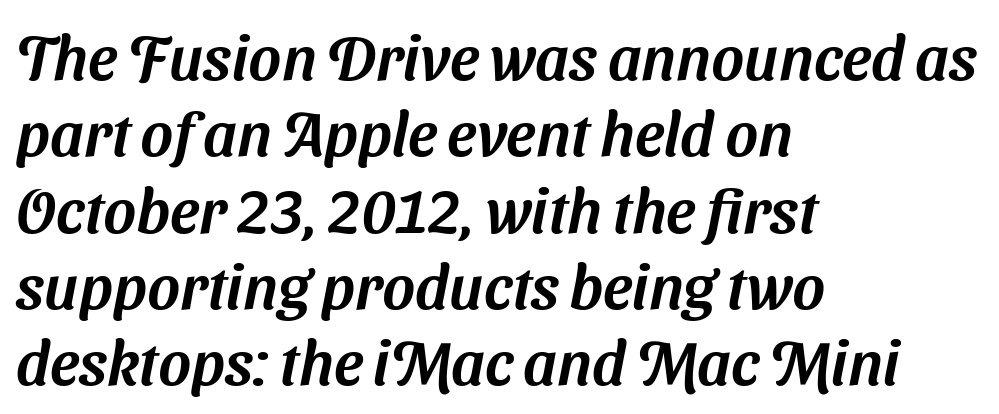
{"serif": "no", "width": "normal", "stroke_contrast": "medium", "x_height": "medium", "monospaced": "no", "underline": "no", "align": "left", "line_spacing_ratio": 1.23, "letter_spacing": "normal", "letter_spacing_em": 0.0, "glyph_px": 62}
